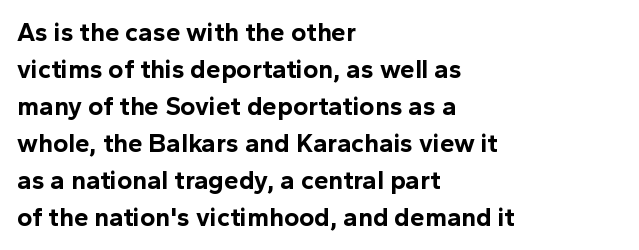
The image shows 26 px bold type, upright; set left-aligned, normal line spacing (1.42x), normal letter spacing, not underlined.
